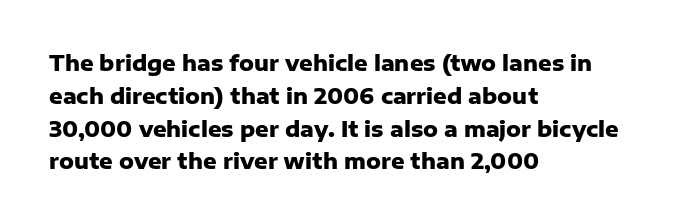
The image shows 21 px bold type, upright; set left-aligned, normal line spacing (1.56x), normal letter spacing, not underlined.
